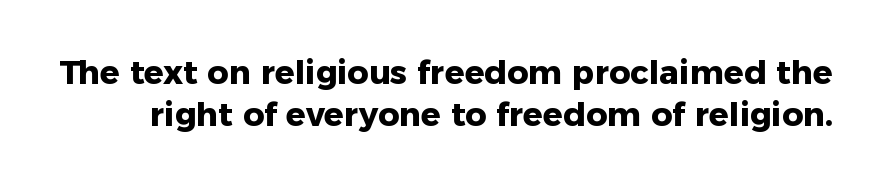
The image shows 33 px heavy sans-serif type, upright; set normal line spacing (1.26x), normal letter spacing, not underlined; low stroke contrast and a medium x-height.
